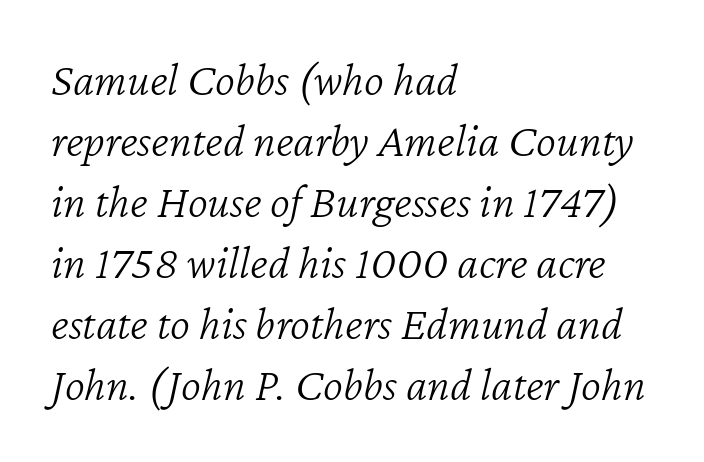
{"italic": "yes", "lean": "right", "slant_degrees": 12, "bold": "no", "weight": "light", "width": "normal", "stroke_contrast": "low", "x_height": "medium", "monospaced": "no", "underline": "no", "align": "left", "line_spacing": "normal", "line_spacing_ratio": 1.27, "letter_spacing": "normal", "letter_spacing_em": 0.0, "glyph_px": 48}
